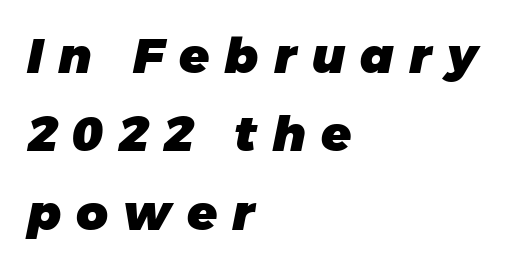
Q: Is the text bold? A: Yes.
Q: Is the typeface a serif or a sans-serif typeface? A: Sans-serif.
Q: Is the text underlined? A: No.
Q: How is the paragraph aligned? A: Left-aligned.
Q: Is the spacing between letters normal or unusually wide? A: Unusually wide.
Q: Is the spacing between lines tight, normal or loose? A: Normal.
Q: Width (condensed, normal, or wide)? A: Normal.
Q: Stroke contrast? A: Low.
Q: x-height? A: Large.
Q: Monospaced? A: No.
